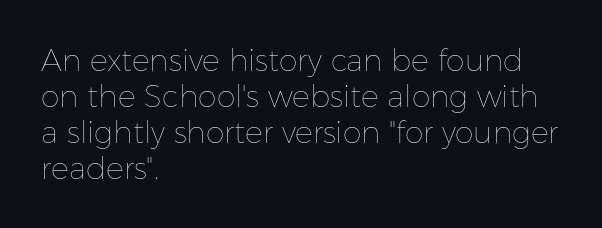
The image shows 30 px thin type, upright; set left-aligned, line spacing 1.2x, normal letter spacing, not underlined; low stroke contrast and a medium x-height.
